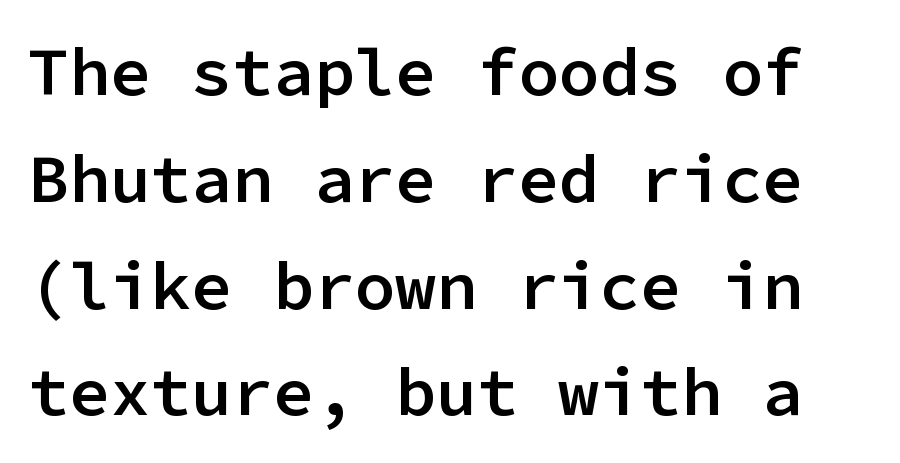
The image shows 68 px semibold sans-serif type, upright, monospaced; set normal line spacing (1.57x), normal letter spacing, not underlined; low stroke contrast and a medium x-height.
